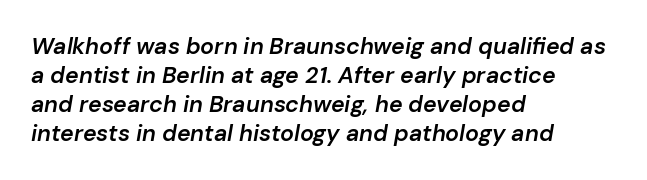
The line-height multiplier appears to be the usual default. Does the weight exceed regular? Yes, but only to semibold. Every character sits at an angle, as italics do. Just letters on the line, the space beneath them empty. Here the glyphs are tracked normally, forming tight word shapes.
